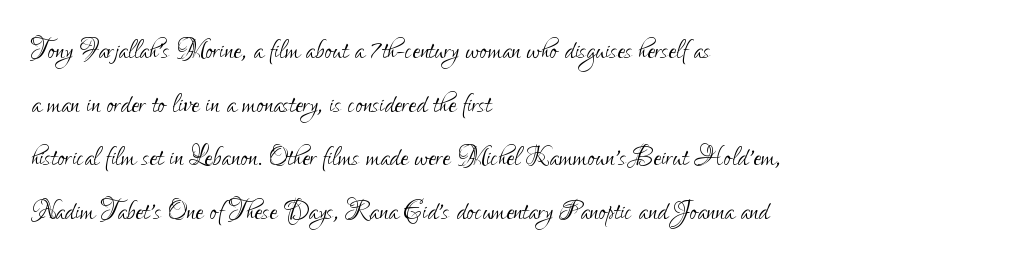
Looks like regular typesetting: each glyph gets only the width it needs. The gap between lines stays unmarked. Honestly, the letter spacing is just normal — you wouldn't notice it. A typesetter would label this face a sans. The characters are drawn with everyday or finer stroke widths. A typesetter would call this leading conventional body-copy spacing.
